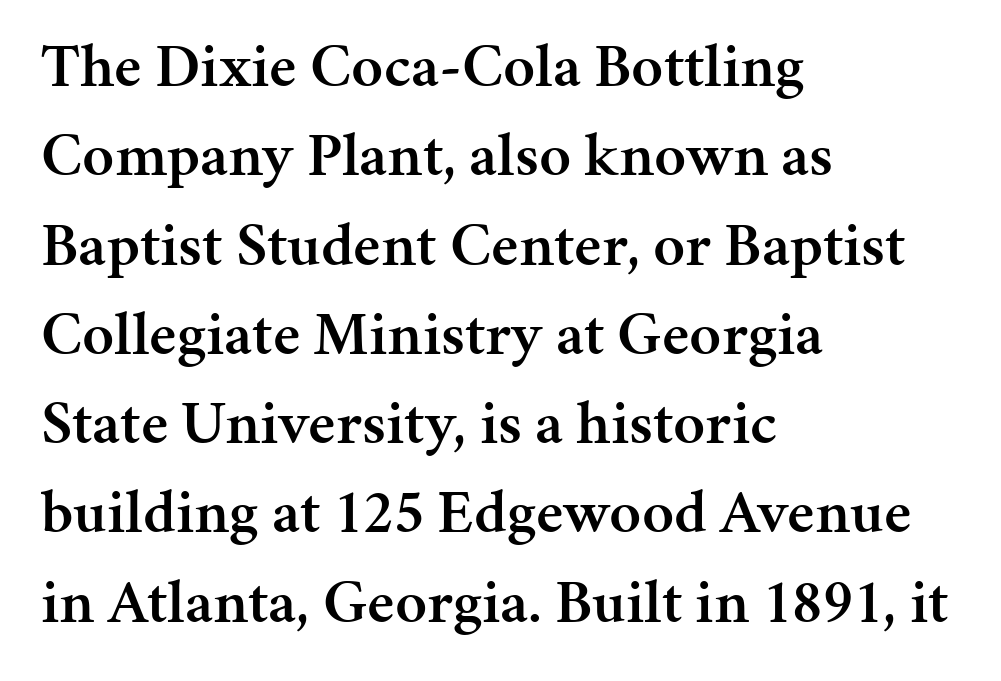
The image shows 62 px semibold serif type, upright; set left-aligned, normal line spacing (1.44x), normal letter spacing, not underlined; medium stroke contrast and a medium x-height.
